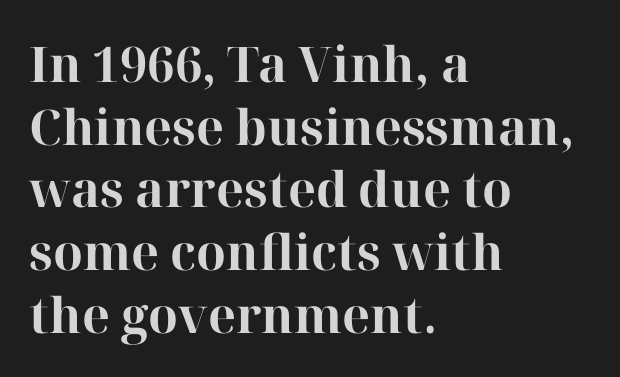
Each new line begins a customary step beneath the previous one. Characters remain perfectly vertical along every line. These lines carry a lot of weight — the face is fully bold. The face used here is proportionally spaced, like ordinary book or web type. How are the letters spaced? Ordinarily, with no added tracking.
